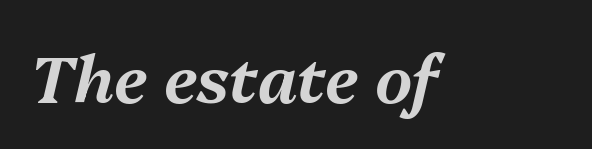
{"italic": "yes", "lean": "right", "slant_degrees": 13, "width": "normal", "stroke_contrast": "medium", "x_height": "medium", "monospaced": "no", "underline": "no", "letter_spacing": "normal", "letter_spacing_em": 0.0, "glyph_px": 65}
